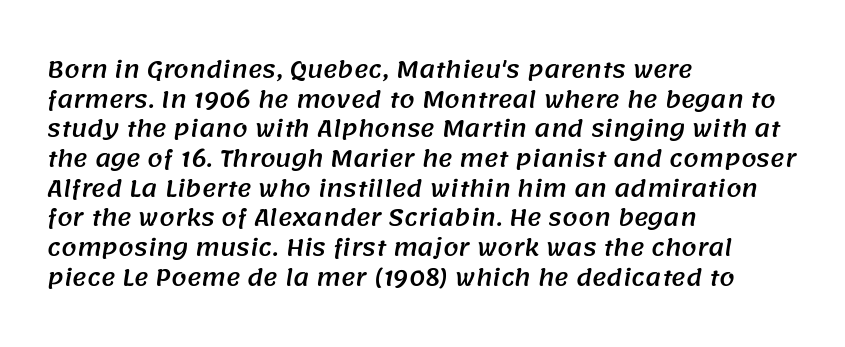
Q: Is the text underlined? A: No.
Q: How is the paragraph aligned? A: Left-aligned.
Q: Is the spacing between letters normal or unusually wide? A: Normal.
Q: Is the spacing between lines tight, normal or loose? A: Normal.
